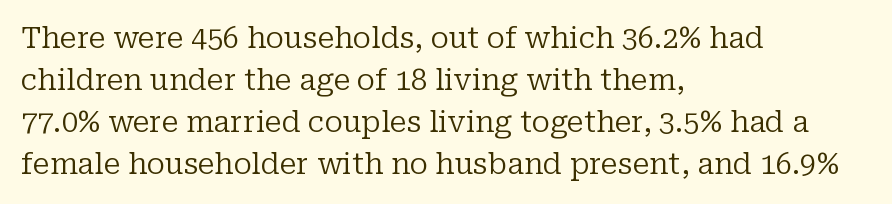
Teacher's note: observe the even left margin — that is flush-left alignment. These lines keep a tight, regular rhythm from letter to letter. Ordinary non-slanted type is in use. This sample has the flowing, uneven cadence of proportional lettering.
